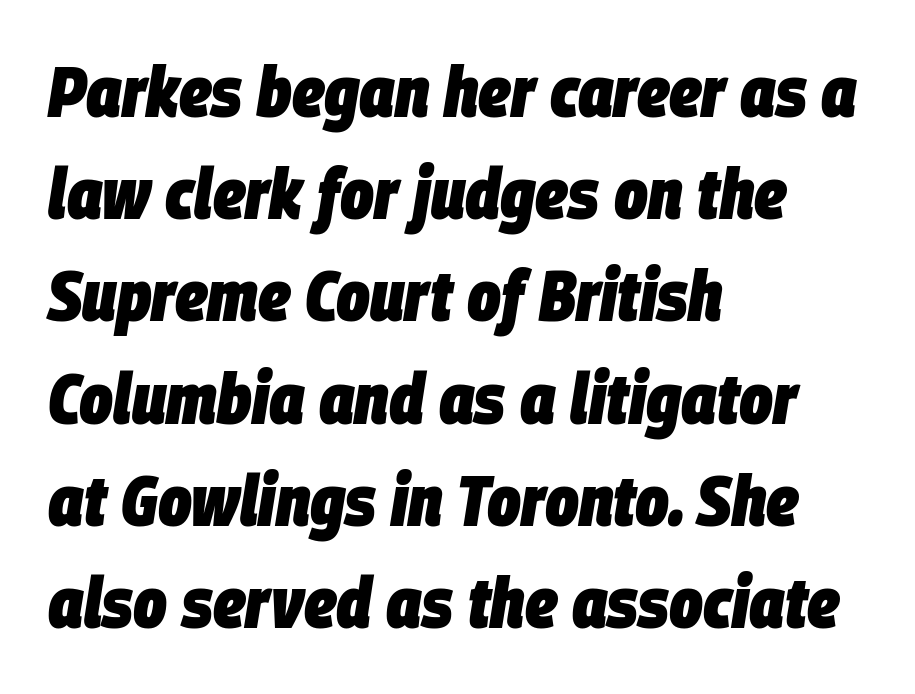
{"italic": "yes", "lean": "right", "slant_degrees": 9, "bold": "yes", "weight": "heavy", "width": "condensed", "stroke_contrast": "low", "x_height": "large", "monospaced": "no", "underline": "no", "align": "left", "line_spacing": "normal", "line_spacing_ratio": 1.44, "letter_spacing": "normal", "letter_spacing_em": 0.0, "glyph_px": 71}
